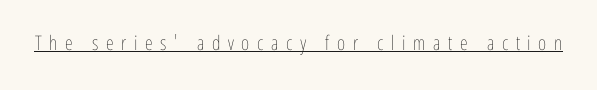
Q: Is the text bold? A: No.
Q: Is the text italic (slanted)? A: No, it is upright.
Q: Is the text underlined? A: Yes.
Q: Is the spacing between letters normal or unusually wide? A: Unusually wide.
